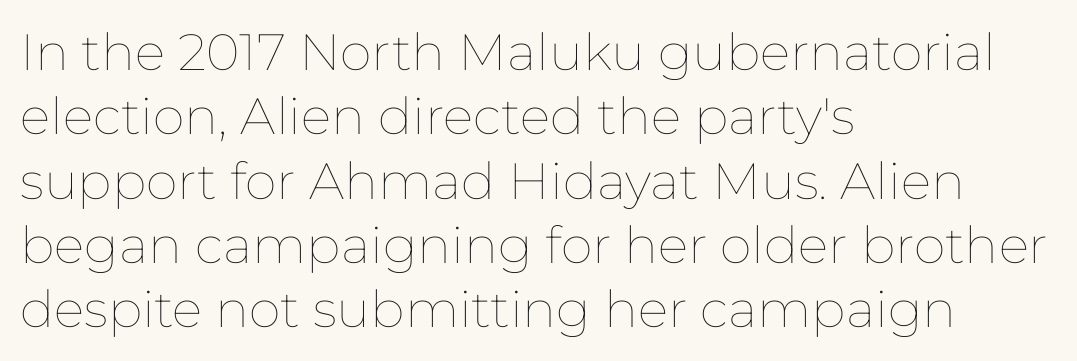
Words appear dense and cohesive because spacing is normal. You can tell it's not italic because the verticals are truly vertical. Varying glyph widths throughout — classic text-font behaviour. Each new line begins a customary step beneath the previous one. Bare-footed words on every line. Stems and bowls with no extra thickness — not bold.
